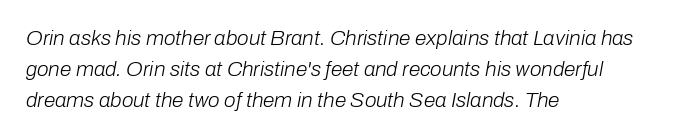
The image shows 21 px text type, italic (leaning right); set left-aligned, normal line spacing (1.47x), normal letter spacing, not underlined.
